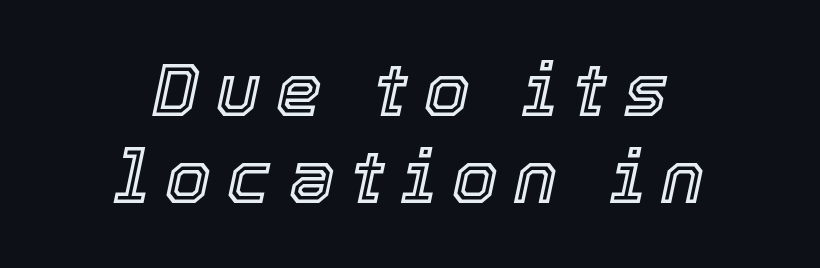
Is the type slanted? Yes — the strokes lean at a clear angle. These lines are centered, leaving both edges ragged. Proportional: the letters do not fall into vertical columns. Substantial extra tracking has been applied to these lines. The strip under each line holds only bare page.
